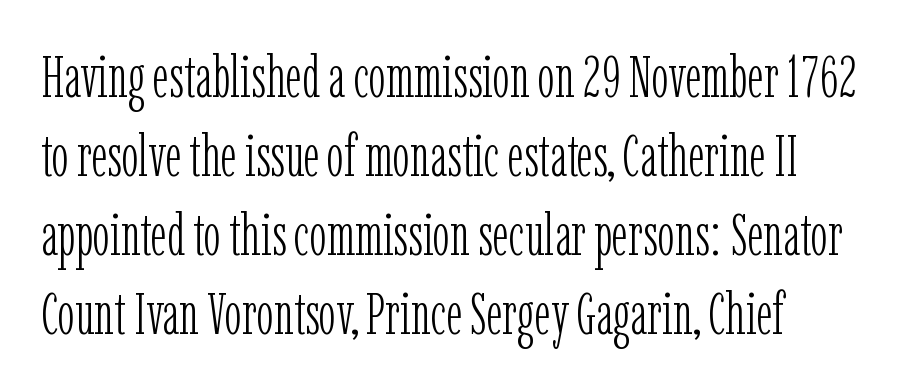
A typesetter would call this proportional, since set widths differ per character. Is there much room between lines? A standard amount, neither cramped nor airy. Look at the bottom of the vertical strokes: they flare into serifs here. The letterforms sit at book weight or below. The rendering keeps characters at their native spacing.
